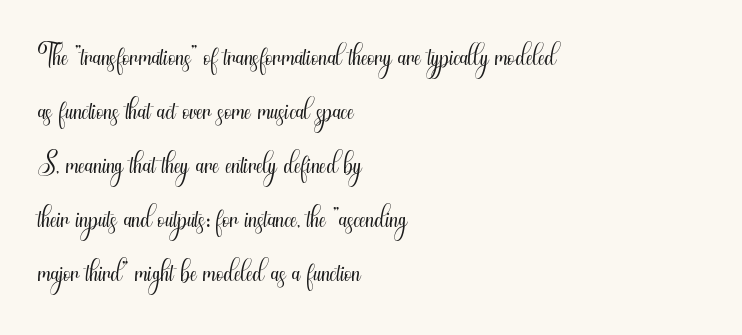
{"serif": "no", "bold": "no", "weight": "light", "width": "condensed", "stroke_contrast": "medium", "x_height": "small", "monospaced": "no", "underline": "no", "align": "left", "line_spacing": "normal", "line_spacing_ratio": 1.32, "letter_spacing": "normal", "letter_spacing_em": 0.0, "glyph_px": 41}
